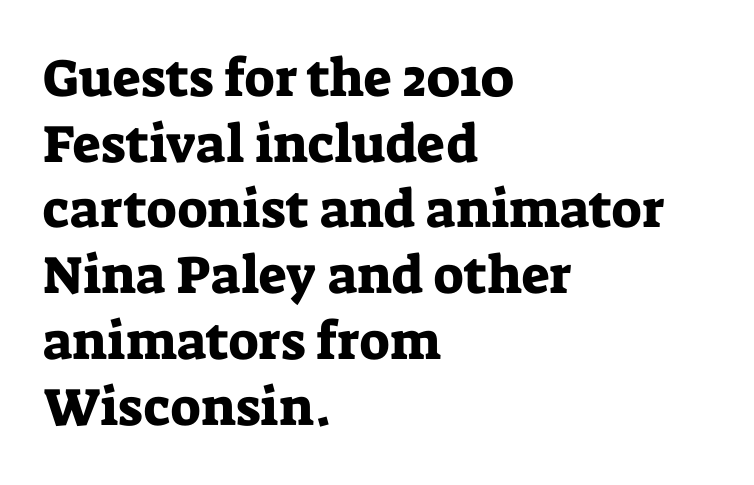
The image shows 53 px serif type, upright; set left-aligned, line spacing 1.24x, normal letter spacing, not underlined; low stroke contrast and a medium x-height.
